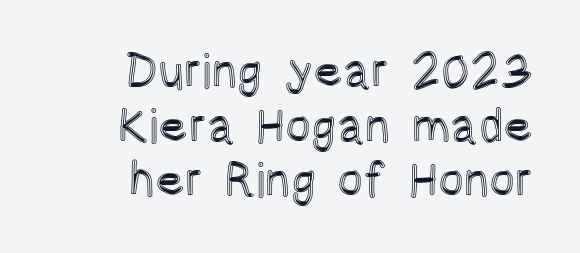
It's the straight-up-and-down kind of type. Here the glyphs are tracked normally, forming tight word shapes. The rendering uses natural spacing where letterforms have individual widths. Plain, unruled lines of type.
